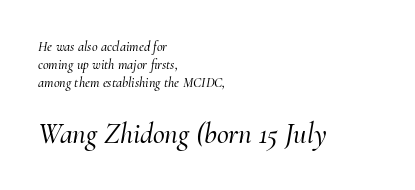
Q: Is the text italic (slanted)? A: Yes, it leans right by about 10 degrees.
Q: Is the typeface a serif or a sans-serif typeface? A: Serif.
Q: Is the text underlined? A: No.
Q: How is the paragraph aligned? A: Left-aligned.
Q: Is the spacing between letters normal or unusually wide? A: Normal.
Q: Is the spacing between lines tight, normal or loose? A: Normal.
Q: Which block of text is set in a larger size, the first (top) or the second (bottom)? A: The second (bottom) one.
Q: Width (condensed, normal, or wide)? A: Normal.
Q: Stroke contrast? A: Medium.
Q: x-height? A: Small.
Q: Monospaced? A: No.
